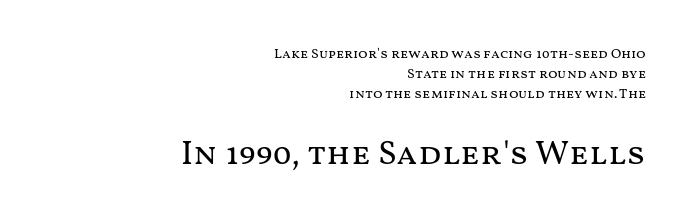
Q: Is the text bold? A: No.
Q: Is the text italic (slanted)? A: No, it is upright.
Q: Is the text underlined? A: No.
Q: How is the paragraph aligned? A: Right-aligned.
Q: Is the spacing between letters normal or unusually wide? A: Normal.
Q: Is the spacing between lines tight, normal or loose? A: Normal.
Q: Which block of text is set in a larger size, the first (top) or the second (bottom)? A: The second (bottom) one.
Q: Width (condensed, normal, or wide)? A: Wide.
Q: Stroke contrast? A: Medium.
Q: x-height? A: Medium.
Q: Monospaced? A: No.
